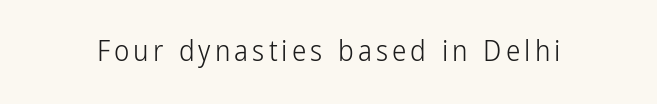
Q: Is the text bold? A: No.
Q: Is the text italic (slanted)? A: No, it is upright.
Q: Is the typeface a serif or a sans-serif typeface? A: Sans-serif.
Q: Is the text underlined? A: No.
Q: Width (condensed, normal, or wide)? A: Condensed.
Q: Stroke contrast? A: Low.
Q: x-height? A: Medium.
Q: Monospaced? A: No.
